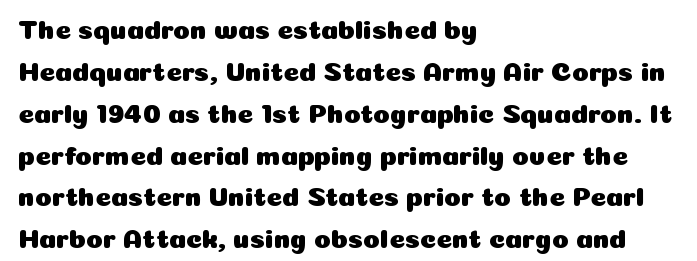
Q: Is the text italic (slanted)? A: No, it is upright.
Q: Is the text underlined? A: No.
Q: How is the paragraph aligned? A: Left-aligned.
Q: Is the spacing between letters normal or unusually wide? A: Normal.
Q: Is the spacing between lines tight, normal or loose? A: Normal.
